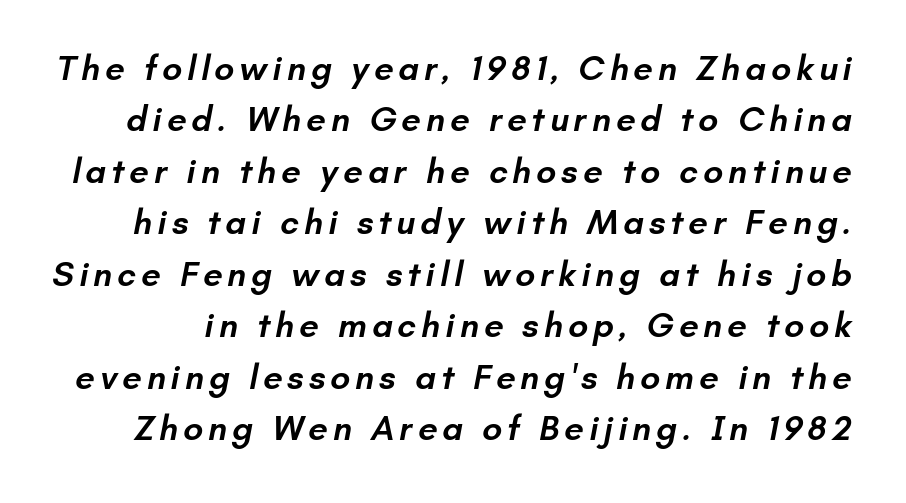
Observe the absence of serifs on each vertical stroke in this sample. Rows of type keep a routine distance in the vertical direction. Descender tails drop into unmarked territory. Its strokes are somewhat broadened, the hallmark of semibold type. A typesetter would call this proportional, since set widths differ per character.
